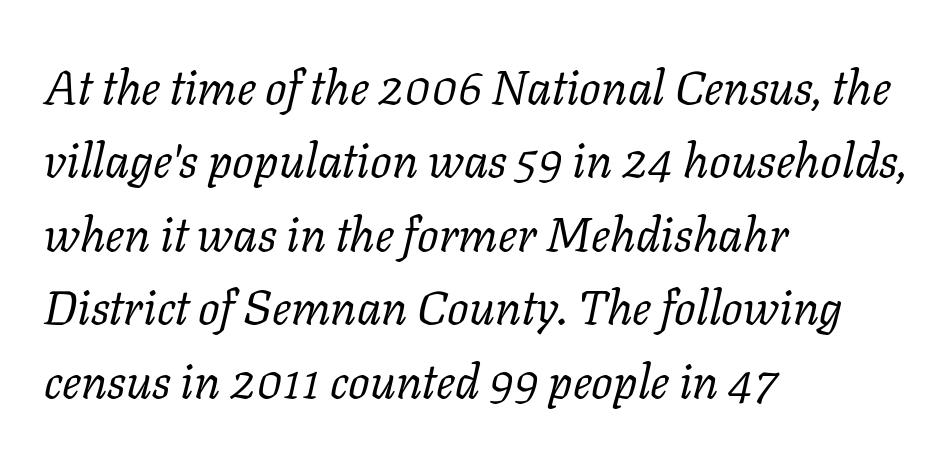
The image shows 48 px regular-weight serif type, italic (leaning right); set left-aligned, normal line spacing (1.53x), normal letter spacing, not underlined; low stroke contrast and a medium x-height.
